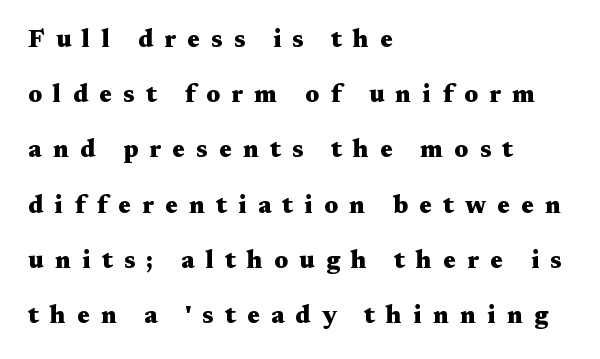
The image shows 25 px bold type, upright; set left-aligned, loose line spacing (2.21x), unusually wide letter spacing (+0.45 em), not underlined.
